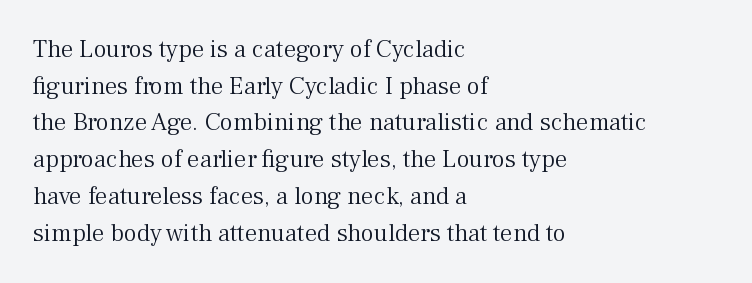
Q: Is the text bold? A: No.
Q: Is the text italic (slanted)? A: No, it is upright.
Q: Is the text underlined? A: No.
Q: How is the paragraph aligned? A: Left-aligned.
Q: Is the spacing between letters normal or unusually wide? A: Normal.
Q: Is the spacing between lines tight, normal or loose? A: Normal.
